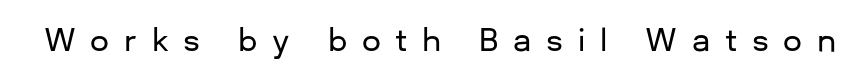
Anything drawn beneath the words? Only blank space. In terms of letterform style, serifs are entirely absent. Varying glyph widths throughout — classic text-font behaviour. Do the letters lean? They stand straight.
